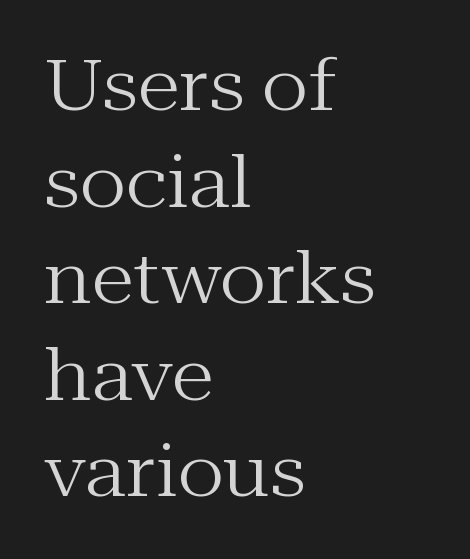
The specimen reads as upright at a glance. Each word holds together tightly as a unit, with standard inter-letter gaps. To sum up the face: it has serifs. The foot of each line stays bare and open.
